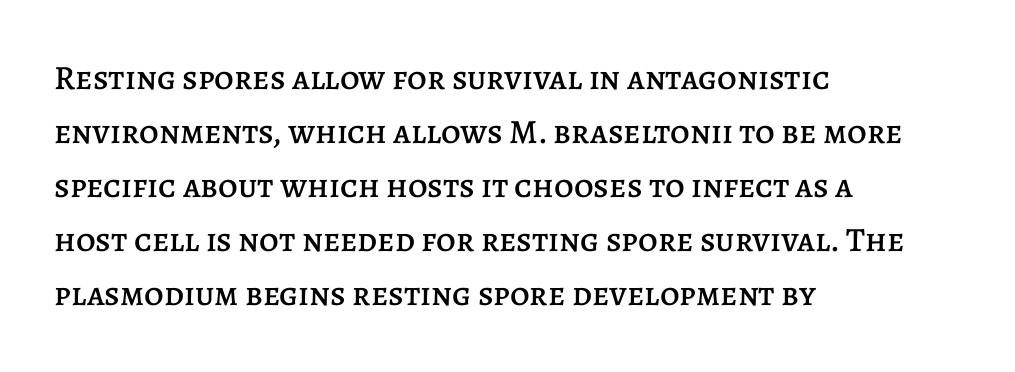
The image shows 34 px text type, upright; set left-aligned, normal line spacing (1.59x), normal letter spacing, not underlined; low stroke contrast and a large x-height.
